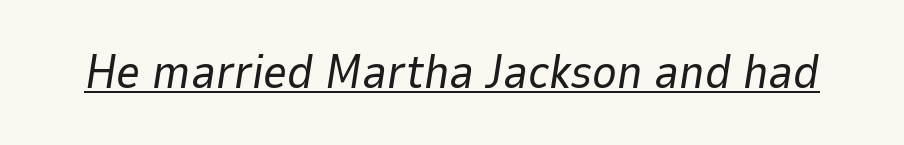
Q: Is the text bold? A: No.
Q: Is the text italic (slanted)? A: Yes, it leans right by about 9 degrees.
Q: Is the text underlined? A: Yes.
Q: Is the spacing between letters normal or unusually wide? A: Normal.
Q: Width (condensed, normal, or wide)? A: Normal.
Q: Stroke contrast? A: Low.
Q: x-height? A: Medium.
Q: Monospaced? A: No.
